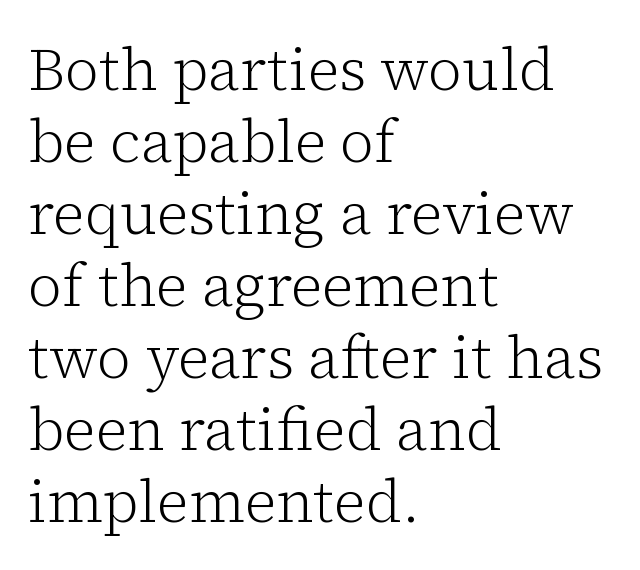
Q: Is the text bold? A: No.
Q: Is the text italic (slanted)? A: No, it is upright.
Q: Is the typeface a serif or a sans-serif typeface? A: Serif.
Q: Is the text underlined? A: No.
Q: How is the paragraph aligned? A: Left-aligned.
Q: Is the spacing between letters normal or unusually wide? A: Normal.
Q: Width (condensed, normal, or wide)? A: Normal.
Q: Stroke contrast? A: Low.
Q: x-height? A: Medium.
Q: Monospaced? A: No.
